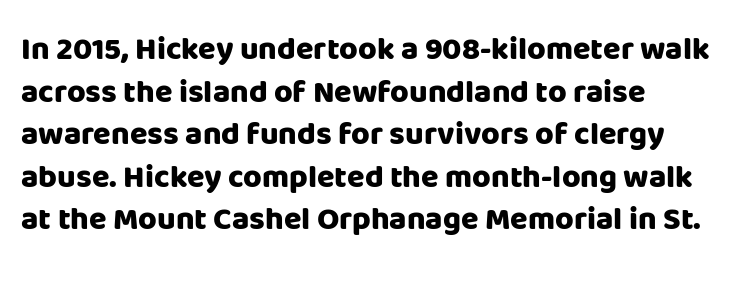
The image shows 32 px heavy sans-serif type, upright; set left-aligned, normal line spacing (1.33x), normal letter spacing, not underlined; low stroke contrast and a large x-height.
